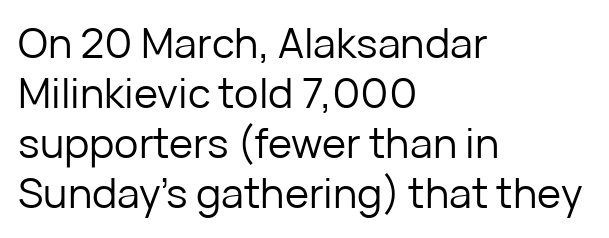
Stroke terminals: plain, sans-serif. Unlike italic type, these characters show no tilt at all. Weight class: somewhere from thin through regular. Character widths vary here, with narrow letters taking less room than wide ones.
